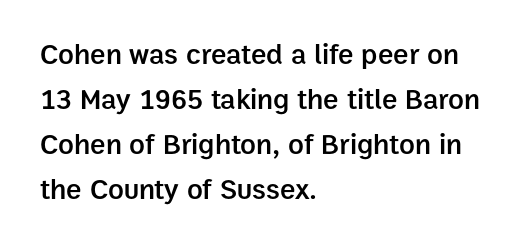
The image shows 29 px semibold sans-serif type, upright; set left-aligned, normal line spacing (1.55x), normal letter spacing, not underlined; low stroke contrast and a medium x-height.
